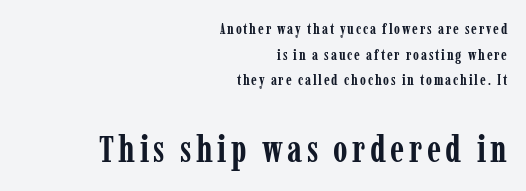
Q: Is the text bold? A: Yes.
Q: Is the text italic (slanted)? A: No, it is upright.
Q: Is the typeface a serif or a sans-serif typeface? A: Serif.
Q: Is the text underlined? A: No.
Q: How is the paragraph aligned? A: Right-aligned.
Q: Which block of text is set in a larger size, the first (top) or the second (bottom)? A: The second (bottom) one.
Q: Width (condensed, normal, or wide)? A: Condensed.
Q: Stroke contrast? A: Low.
Q: x-height? A: Medium.
Q: Monospaced? A: No.
